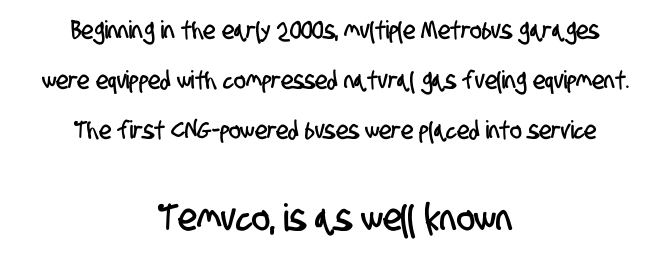
Q: Is the typeface a serif or a sans-serif typeface? A: Sans-serif.
Q: Is the text underlined? A: No.
Q: How is the paragraph aligned? A: Centered.
Q: Is the spacing between letters normal or unusually wide? A: Normal.
Q: Is the spacing between lines tight, normal or loose? A: Loose.
Q: Which block of text is set in a larger size, the first (top) or the second (bottom)? A: The second (bottom) one.
Q: Width (condensed, normal, or wide)? A: Condensed.
Q: Stroke contrast? A: Low.
Q: x-height? A: Large.
Q: Monospaced? A: No.
